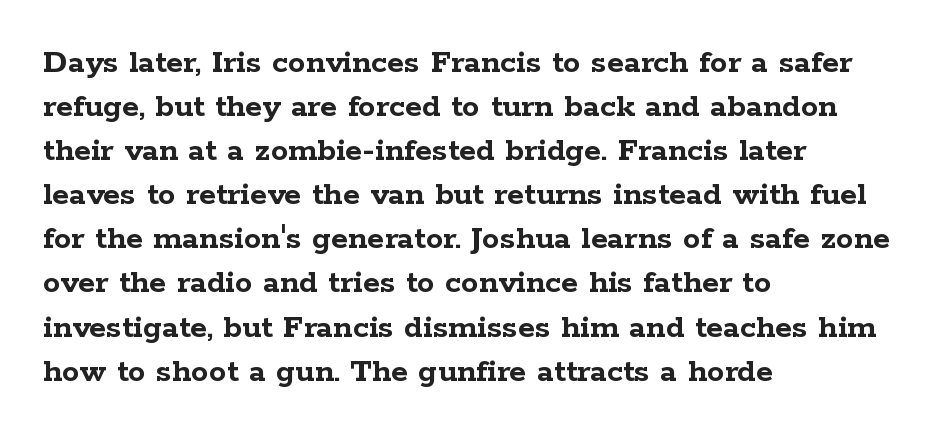
Looks like regular typesetting: each glyph gets only the width it needs. The passage shown is typeset with a serif family. Each line starts at the same left margin while the right side varies. Does the lettering tilt? It doesn't — this is upright.
